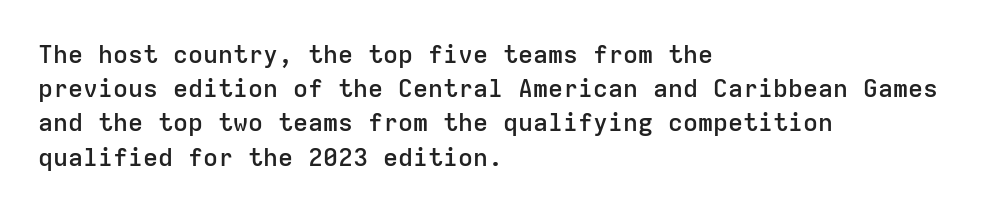
Q: Is the text bold? A: Semi-bold.
Q: Is the text italic (slanted)? A: No, it is upright.
Q: Is the text underlined? A: No.
Q: How is the paragraph aligned? A: Left-aligned.
Q: Is the spacing between letters normal or unusually wide? A: Normal.
Q: Is the spacing between lines tight, normal or loose? A: Normal.
